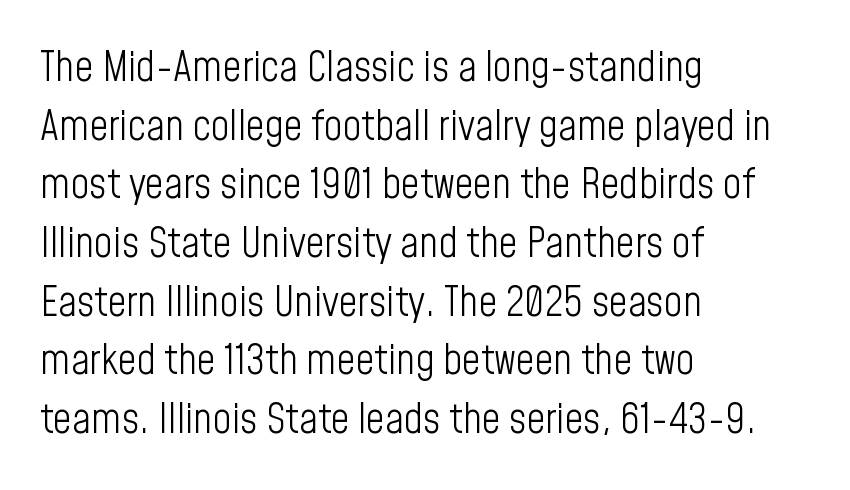
Q: Is the text bold? A: No.
Q: Is the text italic (slanted)? A: No, it is upright.
Q: Is the typeface a serif or a sans-serif typeface? A: Sans-serif.
Q: Is the text underlined? A: No.
Q: How is the paragraph aligned? A: Left-aligned.
Q: Is the spacing between letters normal or unusually wide? A: Normal.
Q: Is the spacing between lines tight, normal or loose? A: Normal.
Q: Width (condensed, normal, or wide)? A: Condensed.
Q: Stroke contrast? A: Low.
Q: x-height? A: Medium.
Q: Monospaced? A: No.
